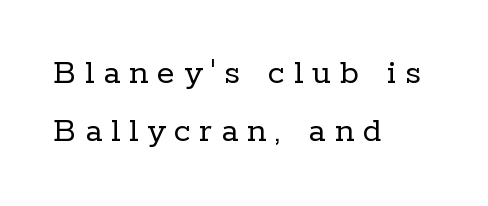
Q: Is the text bold? A: No.
Q: Is the text italic (slanted)? A: No, it is upright.
Q: Is the typeface a serif or a sans-serif typeface? A: Serif.
Q: Is the text underlined? A: No.
Q: How is the paragraph aligned? A: Left-aligned.
Q: Is the spacing between letters normal or unusually wide? A: Unusually wide.
Q: Is the spacing between lines tight, normal or loose? A: Normal.
Q: Width (condensed, normal, or wide)? A: Normal.
Q: Stroke contrast? A: Low.
Q: x-height? A: Medium.
Q: Monospaced? A: No.
